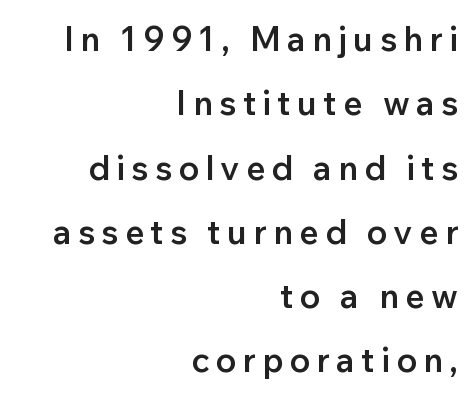
Q: Is the text bold? A: Semi-bold.
Q: Is the text italic (slanted)? A: No, it is upright.
Q: Is the typeface a serif or a sans-serif typeface? A: Sans-serif.
Q: Is the text underlined? A: No.
Q: How is the paragraph aligned? A: Right-aligned.
Q: Width (condensed, normal, or wide)? A: Normal.
Q: Stroke contrast? A: Low.
Q: x-height? A: Medium.
Q: Monospaced? A: No.
